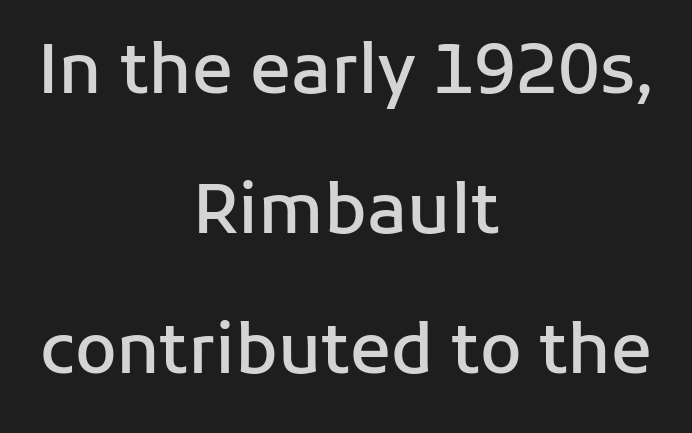
The image shows 68 px semibold sans-serif type, upright; set centered, loose line spacing (2.06x), normal letter spacing, not underlined; low stroke contrast and a medium x-height.
